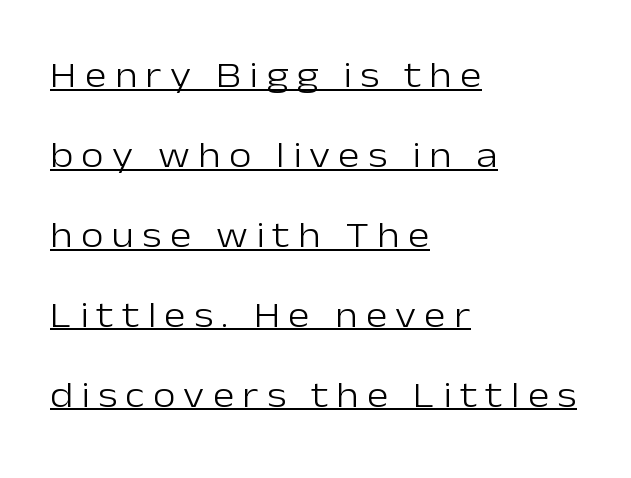
The image shows 37 px light sans-serif type, upright; set left-aligned, loose line spacing (2.16x), unusually wide letter spacing (+0.22 em), underlined; low stroke contrast and a medium x-height.
